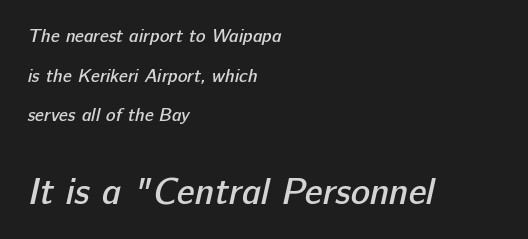
The image shows 36 px semibold sans-serif type; set left-aligned, loose line spacing (2.2x), normal letter spacing, not underlined; the second (bottom) block is 2.0x larger; low stroke contrast and a medium x-height.
